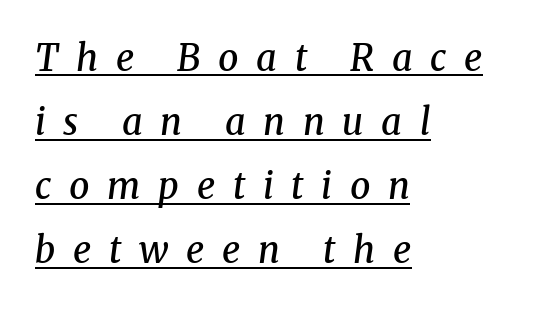
{"serif": "yes", "italic": "yes", "lean": "right", "slant_degrees": 8, "bold": "semi", "weight": "semibold", "width": "normal", "stroke_contrast": "medium", "x_height": "medium", "monospaced": "no", "underline": "yes", "align": "left", "line_spacing_ratio": 1.78, "letter_spacing": "wide", "letter_spacing_em": 0.49, "glyph_px": 36}
